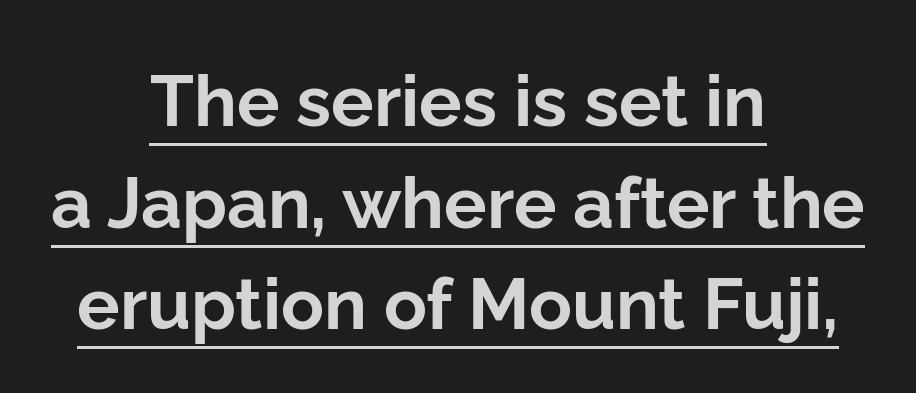
Between one letter and the next there's only the usual sliver of space. This sample has the flowing, uneven cadence of proportional lettering. Interline gaps are of average width in this sample. Strokes here are thick enough to call this a true bold. Is there any slant? The stems are plumb.
